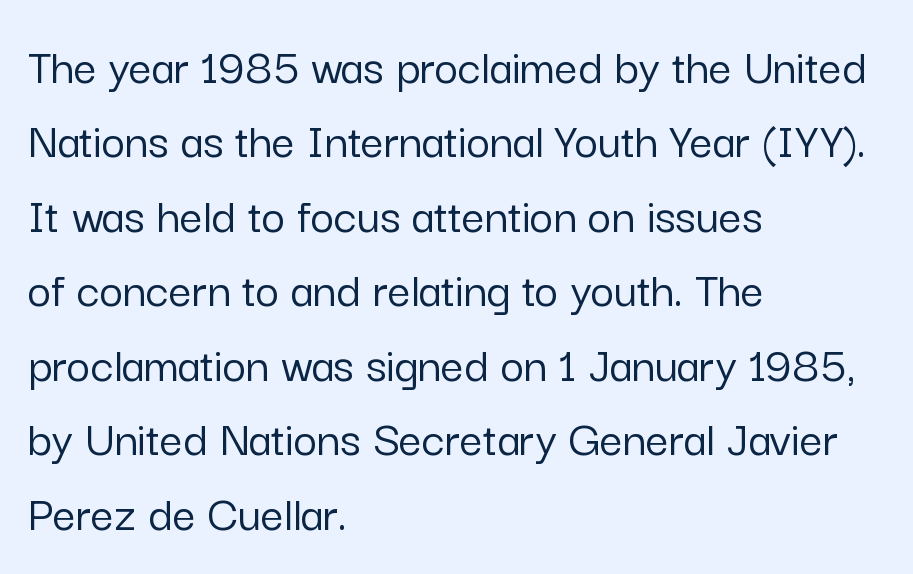
These lines keep a tight, regular rhythm from letter to letter. This is sans-serif lettering, the kind often seen on screens and signage. This sample keeps an unexceptional amount of space between lines. Short and long lines alike share a common starting point at left.
